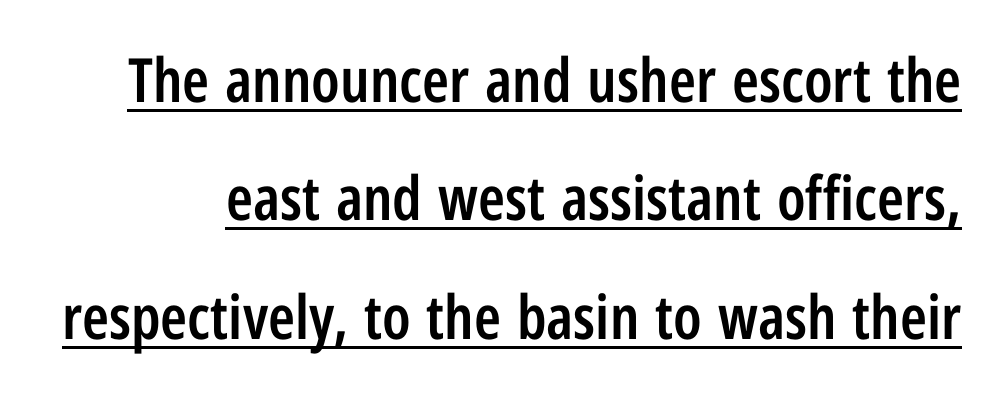
{"serif": "no", "italic": "no", "bold": "semi", "weight": "semibold", "width": "condensed", "stroke_contrast": "low", "x_height": "medium", "monospaced": "no", "underline": "yes", "line_spacing": "loose", "line_spacing_ratio": 1.94, "letter_spacing": "normal", "letter_spacing_em": 0.0, "glyph_px": 61}
